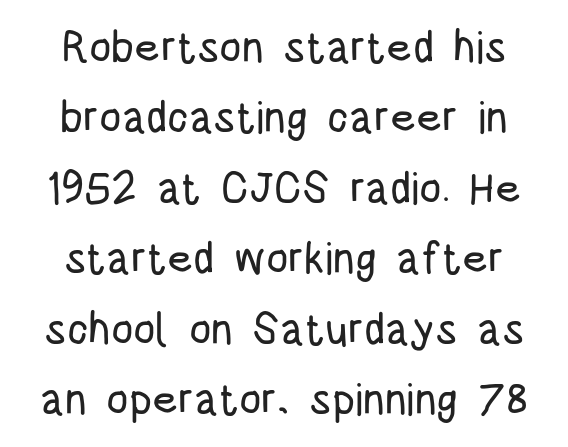
{"serif": "no", "italic": "no", "width": "condensed", "stroke_contrast": "low", "x_height": "large", "monospaced": "no", "underline": "no", "line_spacing": "normal", "line_spacing_ratio": 1.6, "letter_spacing": "normal", "letter_spacing_em": 0.0, "glyph_px": 44}
